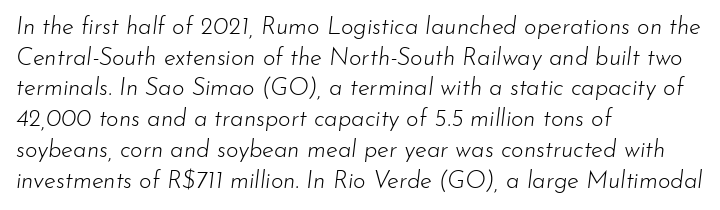
The image shows 24 px text type, italic (leaning right); set left-aligned, normal line spacing (1.28x), normal letter spacing, not underlined.
